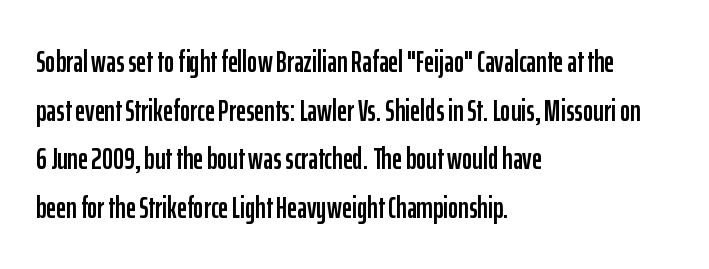
{"serif": "no", "italic": "no", "width": "condensed", "stroke_contrast": "low", "x_height": "medium", "monospaced": "no", "underline": "no", "align": "left", "line_spacing": "normal", "line_spacing_ratio": 1.57, "letter_spacing": "normal", "letter_spacing_em": 0.0, "glyph_px": 31}
